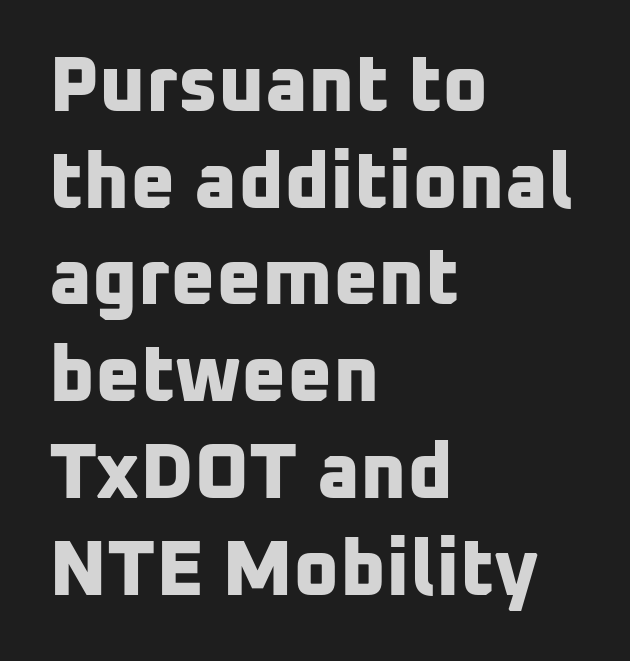
Note: no serifs on the glyphs. Has an underline been added? It has not. Here the designer chose a conventional face with non-uniform glyph widths. The gaps between neighbouring characters are ordinary and unremarkable.
